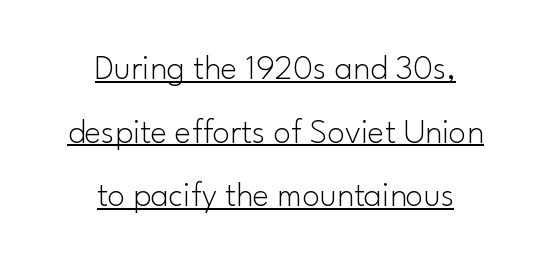
The type family on display is of the sans-serif kind. Is this a fixed-width face? No — the glyphs have proportional, varying widths. Between one letter and the next there's only the usual sliver of space. Stem width sits at or under what a default text font uses. A typographer would call this underscored text. Designer's note — italics off, roman on.
